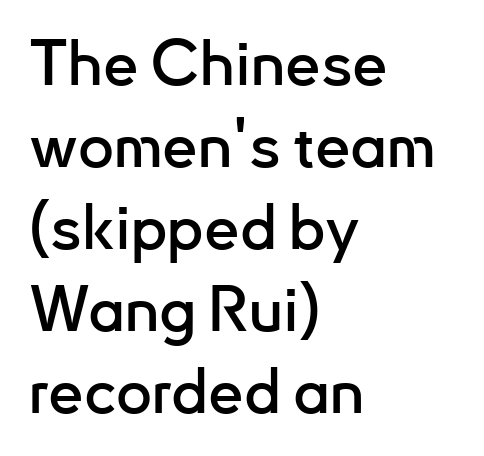
{"serif": "no", "italic": "no", "width": "normal", "stroke_contrast": "low", "x_height": "small", "monospaced": "no", "underline": "no", "align": "left", "line_spacing": "normal", "line_spacing_ratio": 1.3, "letter_spacing": "normal", "letter_spacing_em": 0.0, "glyph_px": 63}
